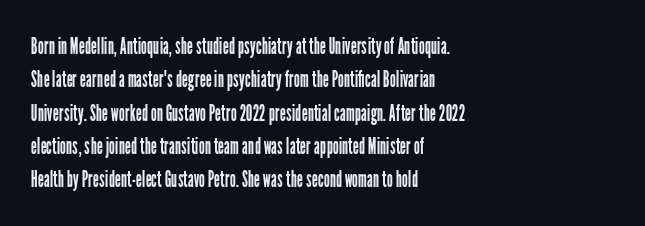
The image shows 24 px text type, upright; set left-aligned, normal line spacing (1.39x), normal letter spacing, not underlined.
